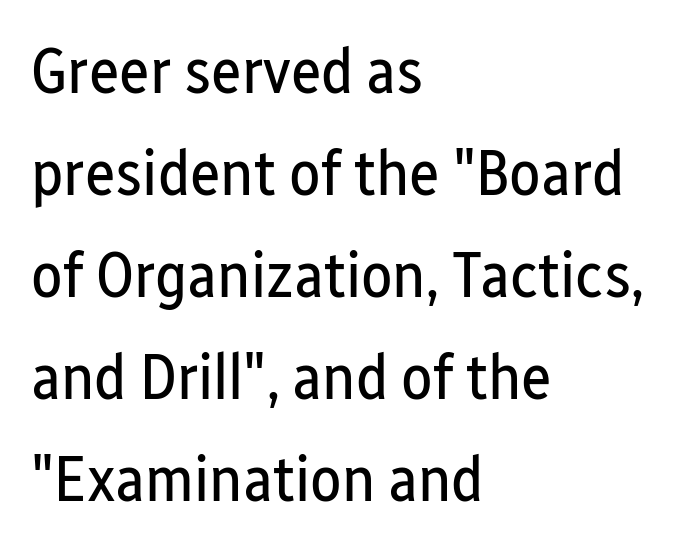
The image shows 65 px regular-weight, condensed sans-serif type, upright; set left-aligned, normal line spacing (1.57x), normal letter spacing, not underlined; low stroke contrast and a medium x-height.
